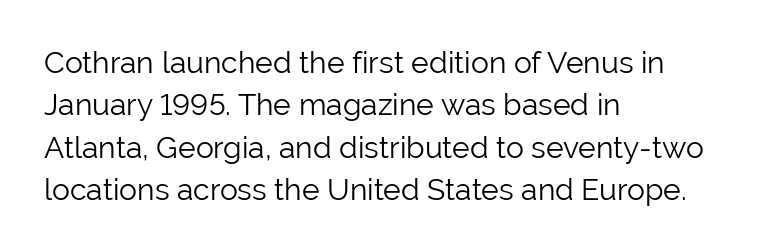
No italicization has been applied; the sample stays upright. Weight: not bold — regular or lighter. Varying glyph widths throughout — classic text-font behaviour. Each word holds together tightly as a unit, with standard inter-letter gaps. A classic flush-left, rag-right setting is used for this passage. The glyphs are unaccompanied by any horizontal stroke below them.
